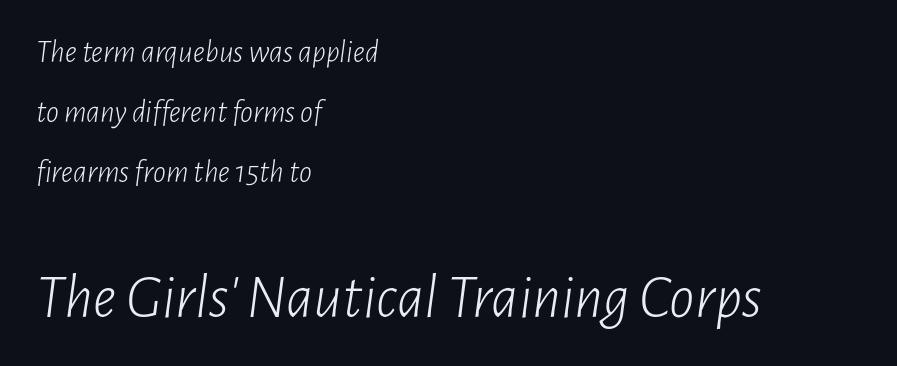
The image shows 63 px light, condensed type, italic (leaning right); set left-aligned, line spacing 1.87x, normal letter spacing, not underlined; the second (bottom) block is 1.97x larger; low stroke contrast and a medium x-height.
